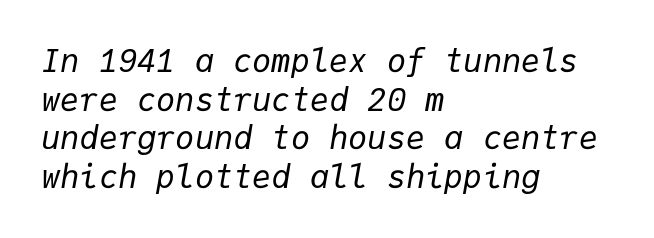
Q: Is the text bold? A: No.
Q: Is the text italic (slanted)? A: Yes, it leans right by about 9 degrees.
Q: Is the text underlined? A: No.
Q: How is the paragraph aligned? A: Left-aligned.
Q: Is the spacing between letters normal or unusually wide? A: Normal.
Q: Width (condensed, normal, or wide)? A: Normal.
Q: Stroke contrast? A: Low.
Q: x-height? A: Medium.
Q: Monospaced? A: Yes.
